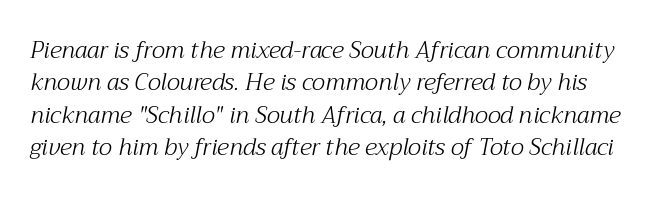
The space beneath each line is pristine and unruled. The space between consecutive lines is moderate. The strokes carry an ordinary text weight at most. Tracking here is standard; glyphs follow each other at the usual distance. Italic: yes, the glyphs are oblique.
